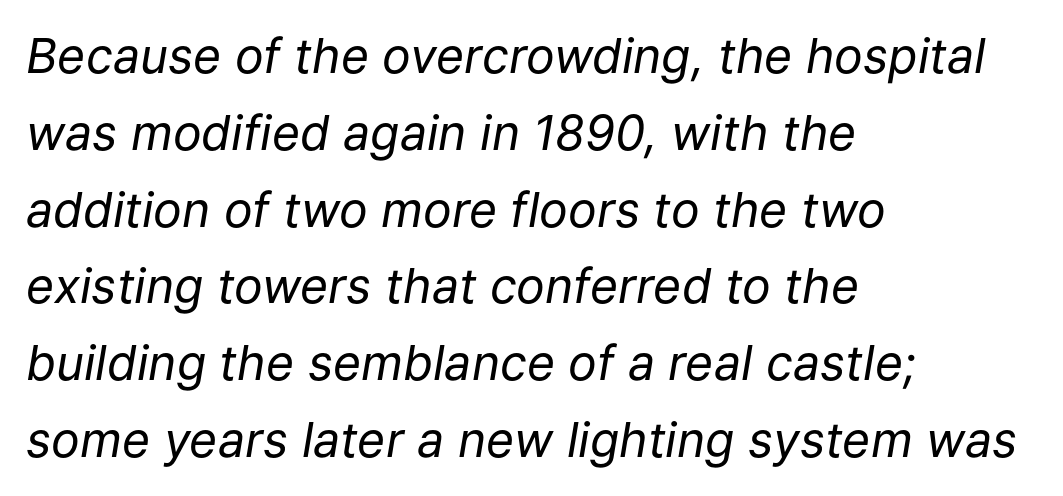
The typography opts for an oblique posture over an upright one. Successive baselines arrive at the customary interval. Honestly, there is no underline to notice here at all. Does the copy run flush right? No — it runs flush left.
